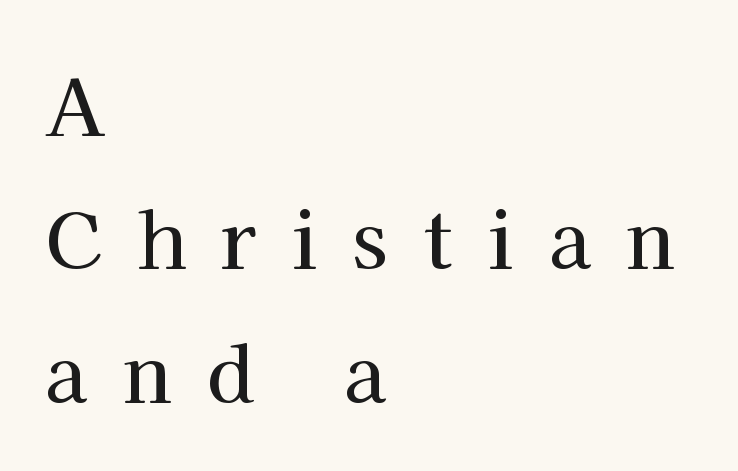
The image shows 78 px serif type, upright; set left-aligned, line spacing 1.71x, unusually wide letter spacing (+0.45 em), not underlined; high stroke contrast and a medium x-height.
